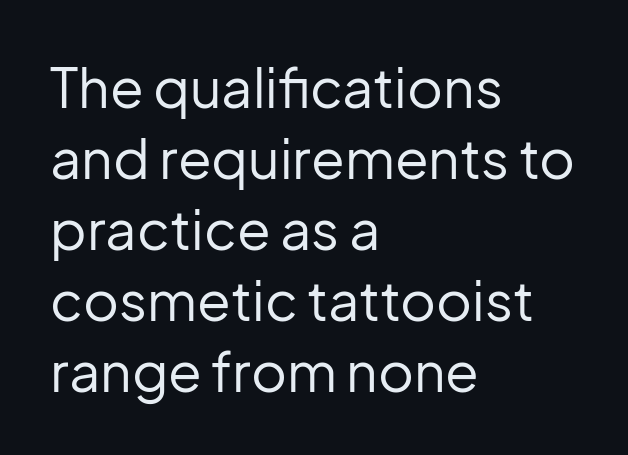
The image shows 55 px regular-weight sans-serif type, upright; set left-aligned, normal line spacing (1.29x), normal letter spacing, not underlined; low stroke contrast and a medium x-height.
